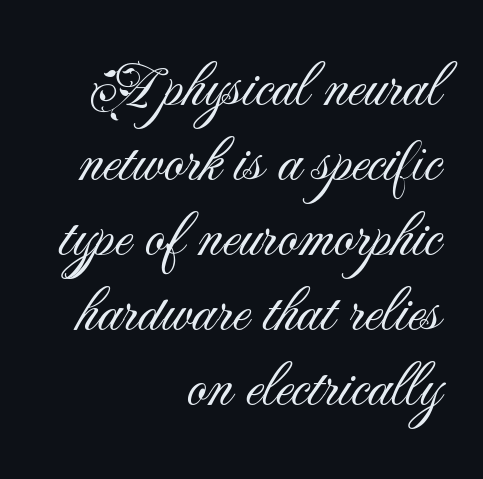
{"serif": "no", "bold": "no", "weight": "light", "width": "normal", "stroke_contrast": "medium", "x_height": "small", "monospaced": "no", "underline": "no", "align": "right", "line_spacing_ratio": 1.21, "letter_spacing": "normal", "letter_spacing_em": 0.0, "glyph_px": 62}
